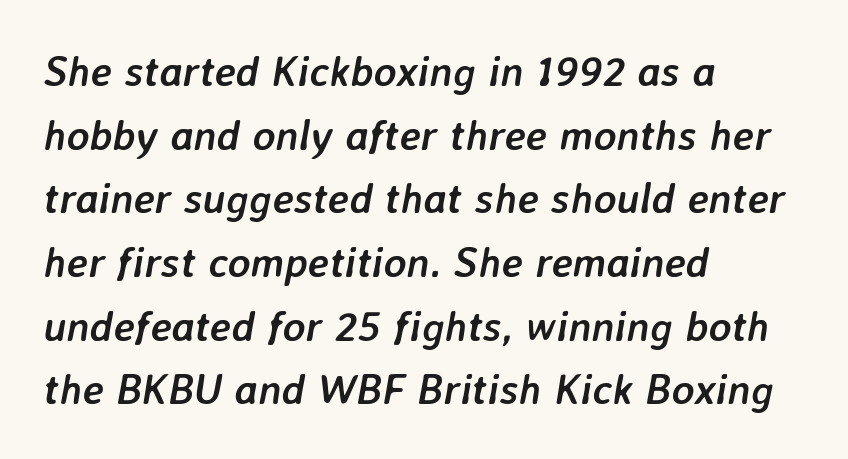
Q: Is the text bold? A: Yes.
Q: Is the text italic (slanted)? A: Yes, it leans right by about 7 degrees.
Q: Is the text underlined? A: No.
Q: How is the paragraph aligned? A: Left-aligned.
Q: Is the spacing between letters normal or unusually wide? A: Normal.
Q: Is the spacing between lines tight, normal or loose? A: Normal.
Q: Width (condensed, normal, or wide)? A: Normal.
Q: Stroke contrast? A: Low.
Q: x-height? A: Medium.
Q: Monospaced? A: No.
